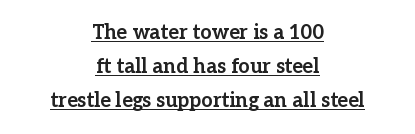
The image shows 20 px bold type, upright; set centered, line spacing 1.71x, normal letter spacing, underlined.
